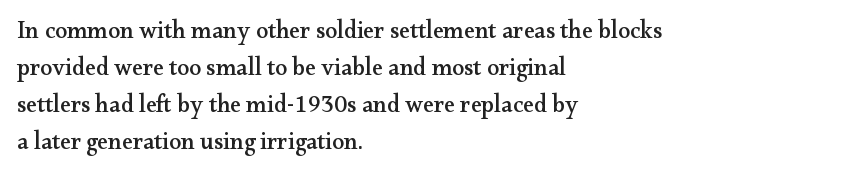
The image shows 24 px text type, upright; set left-aligned, normal line spacing (1.54x), normal letter spacing, not underlined.
